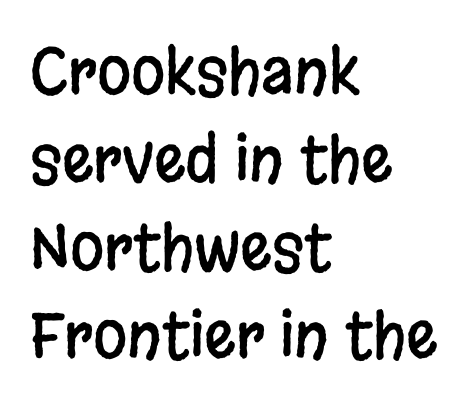
Characters follow at the spacing the type designer built in. Posture: vertical. Rows of type keep a routine distance in the vertical direction. Regarding serifs, this sample does without them.
